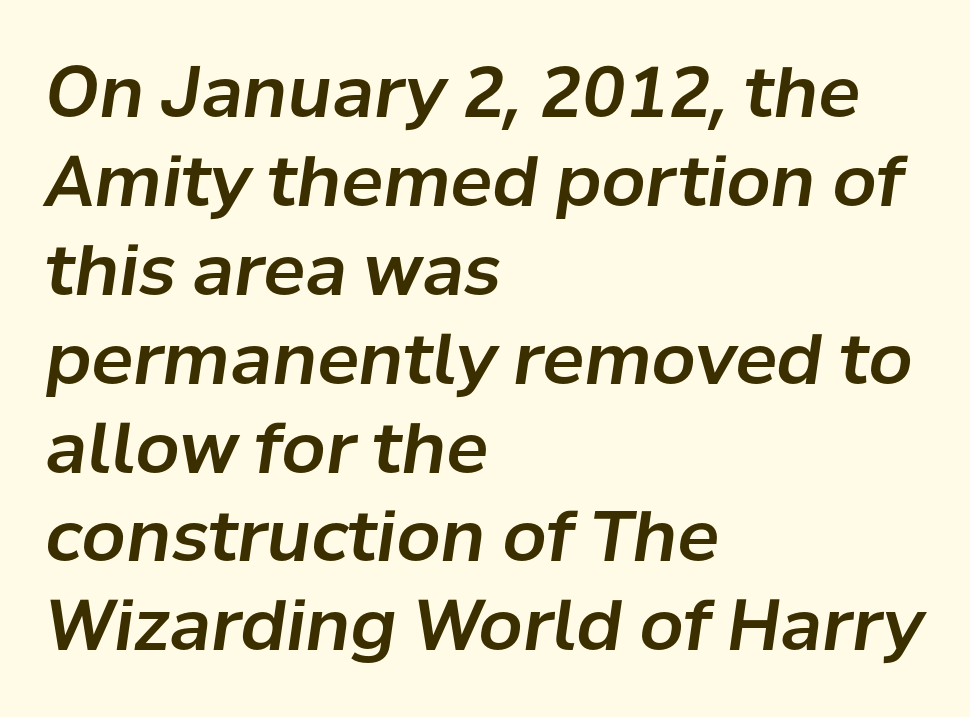
Normally led — the rows are evenly, conventionally spaced. The words here are not underlined. Compared with a centered layout, this one pins lines to the left instead. Characters follow at the spacing the type designer built in. Do the characters align in a grid? No, the font is proportional.
